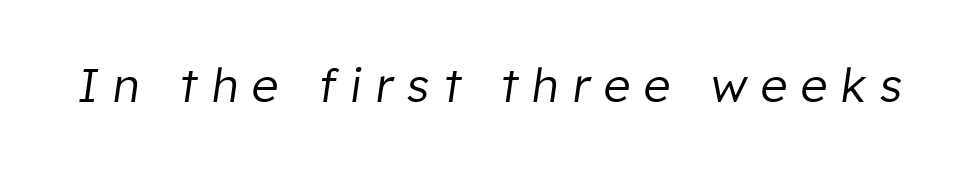
The image shows 47 px regular-weight type, italic (leaning right); set unusually wide letter spacing (+0.29 em), not underlined; low stroke contrast and a medium x-height.
